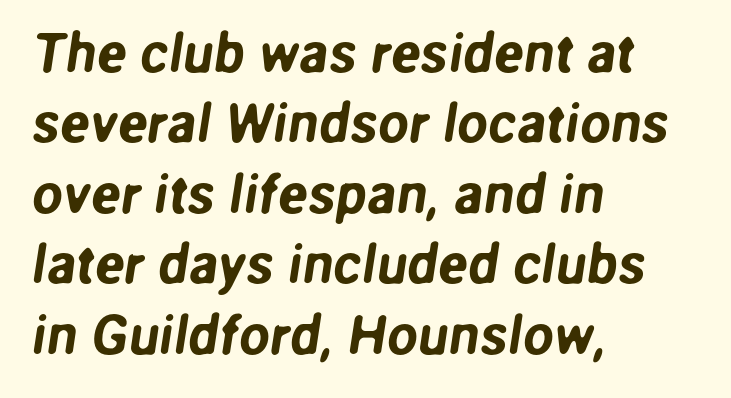
The image shows 55 px sans-serif type; set left-aligned, normal line spacing (1.28x), normal letter spacing, not underlined; low stroke contrast and a medium x-height.
